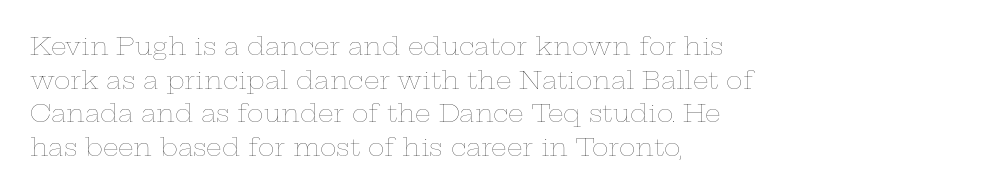
Q: Is the text bold? A: No.
Q: Is the text italic (slanted)? A: No, it is upright.
Q: Is the text underlined? A: No.
Q: How is the paragraph aligned? A: Left-aligned.
Q: Is the spacing between letters normal or unusually wide? A: Normal.
Q: Is the spacing between lines tight, normal or loose? A: Normal.
